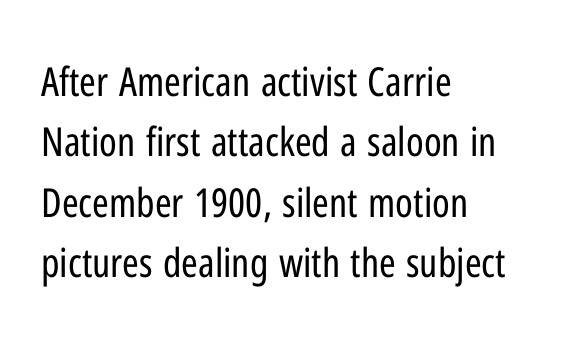
This sample is left-justified, so line endings fall wherever the words run out. Each letter's strokes conclude bluntly, with no projecting serifs. Students, observe: this is what conventionally led text looks like. Notice how the stems are strictly vertical — no italics here. Varying glyph widths throughout — classic text-font behaviour. Words float on clear page, feet unadorned.
